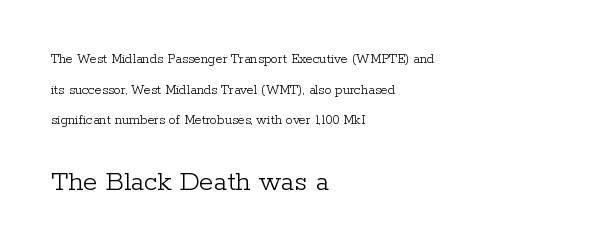
Q: Is the text bold? A: No.
Q: Is the text italic (slanted)? A: No, it is upright.
Q: Is the typeface a serif or a sans-serif typeface? A: Serif.
Q: Is the text underlined? A: No.
Q: How is the paragraph aligned? A: Left-aligned.
Q: Is the spacing between letters normal or unusually wide? A: Normal.
Q: Is the spacing between lines tight, normal or loose? A: Loose.
Q: Which block of text is set in a larger size, the first (top) or the second (bottom)? A: The second (bottom) one.
Q: Width (condensed, normal, or wide)? A: Normal.
Q: Stroke contrast? A: Low.
Q: x-height? A: Medium.
Q: Monospaced? A: No.
